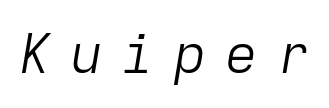
Q: Is the text bold? A: No.
Q: Is the text italic (slanted)? A: Yes, it leans right by about 9 degrees.
Q: Is the text underlined? A: No.
Q: Is the spacing between letters normal or unusually wide? A: Unusually wide.
Q: Width (condensed, normal, or wide)? A: Normal.
Q: Stroke contrast? A: Low.
Q: x-height? A: Medium.
Q: Monospaced? A: Yes.
